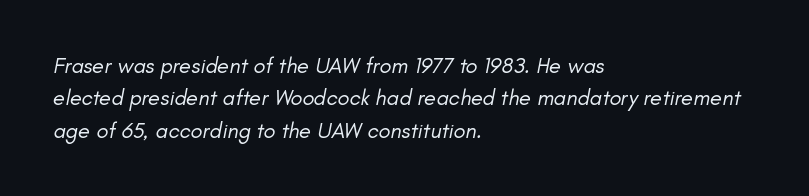
{"italic": "yes", "lean": "right", "slant_degrees": 11, "bold": "no", "underline": "no", "align": "left", "line_spacing": "normal", "line_spacing_ratio": 1.47, "letter_spacing": "normal", "letter_spacing_em": 0.0, "glyph_px": 22}
